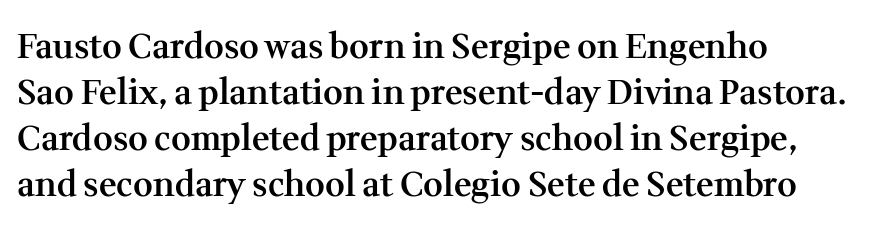
{"serif": "yes", "italic": "no", "bold": "semi", "weight": "semibold", "width": "normal", "stroke_contrast": "medium", "x_height": "medium", "monospaced": "no", "underline": "no", "align": "left", "line_spacing": "normal", "line_spacing_ratio": 1.35, "letter_spacing": "normal", "letter_spacing_em": 0.0, "glyph_px": 34}
